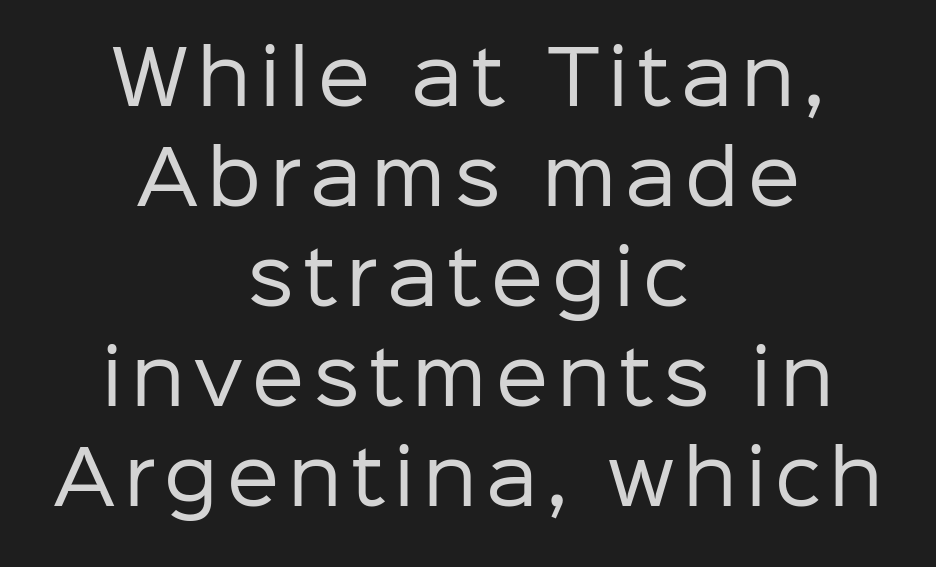
Q: Is the text bold? A: No.
Q: Is the text italic (slanted)? A: No, it is upright.
Q: Is the typeface a serif or a sans-serif typeface? A: Sans-serif.
Q: Is the text underlined? A: No.
Q: How is the paragraph aligned? A: Centered.
Q: Is the spacing between lines tight, normal or loose? A: Normal.
Q: Width (condensed, normal, or wide)? A: Normal.
Q: Stroke contrast? A: Low.
Q: x-height? A: Medium.
Q: Monospaced? A: No.
